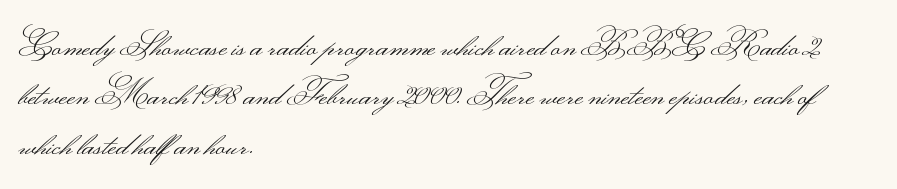
The image shows 33 px light, wide sans-serif type; set left-aligned, normal line spacing (1.5x), normal letter spacing, not underlined; medium stroke contrast.
